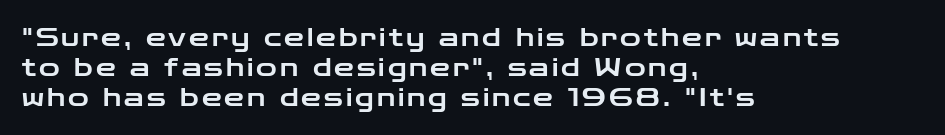
This sample uses an upright cut, with every glyph sitting square on the baseline. Left-aligned paragraph, ragged on the right. The strip under each line holds only bare page.
